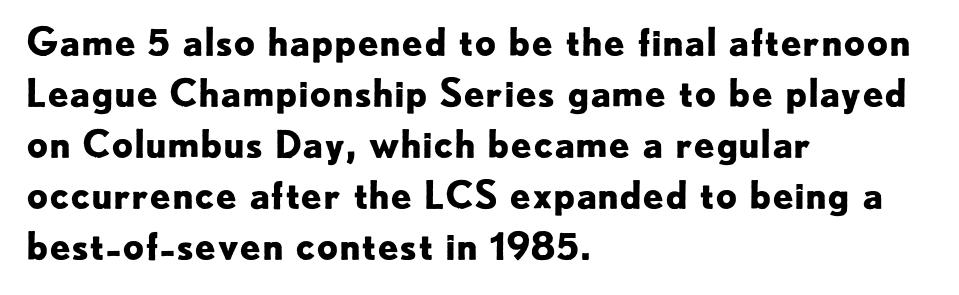
The image shows 38 px bold sans-serif type, upright; set left-aligned, normal line spacing (1.34x), normal letter spacing, not underlined; low stroke contrast and a small x-height.
